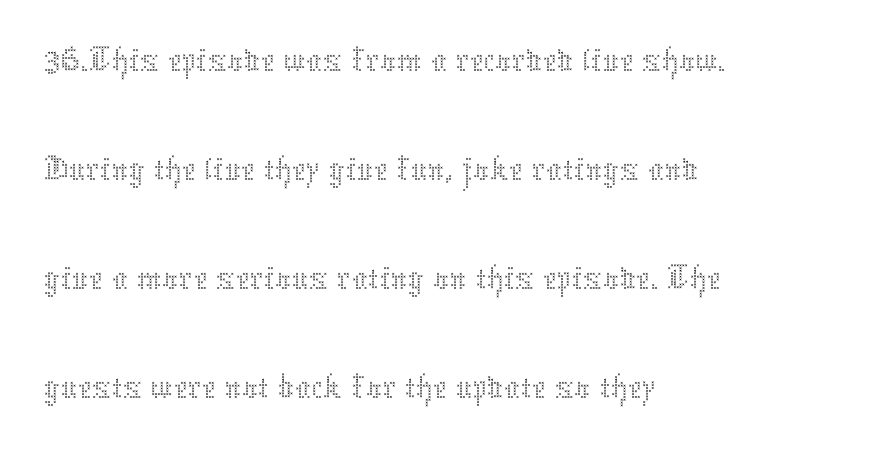
The face used here is proportionally spaced, like ordinary book or web type. One-word summary of the alignment: left. No letter is thick-stroked: the sample isn't bold. Honestly, the letter spacing is just normal — you wouldn't notice it.
